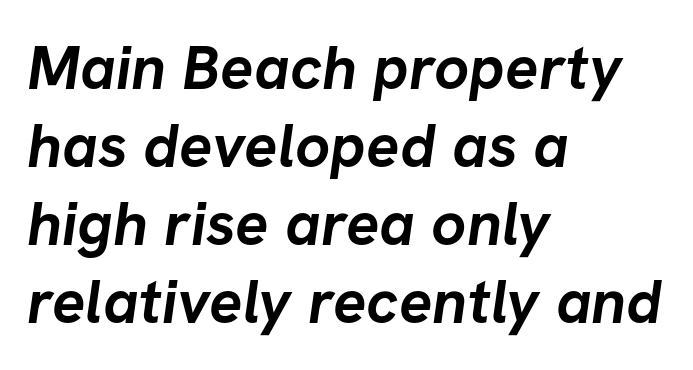
You'd pick this weight for a headline — it's a proper bold. Caption: multi-line text, flush left, ragged right. The horizontal fit of the characters is conventional and even. Grotesque or geometric, the face here clearly has no serifs.
